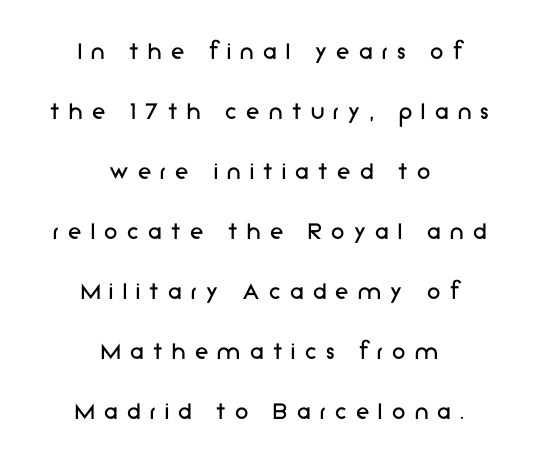
The image shows 27 px text type, upright; set centered, loose line spacing (2.22x), unusually wide letter spacing (+0.35 em), not underlined.
